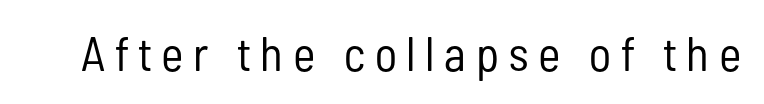
{"serif": "no", "italic": "no", "bold": "no", "weight": "regular", "width": "condensed", "stroke_contrast": "low", "x_height": "medium", "monospaced": "no", "underline": "no", "letter_spacing": "wide", "letter_spacing_em": 0.2, "glyph_px": 48}
